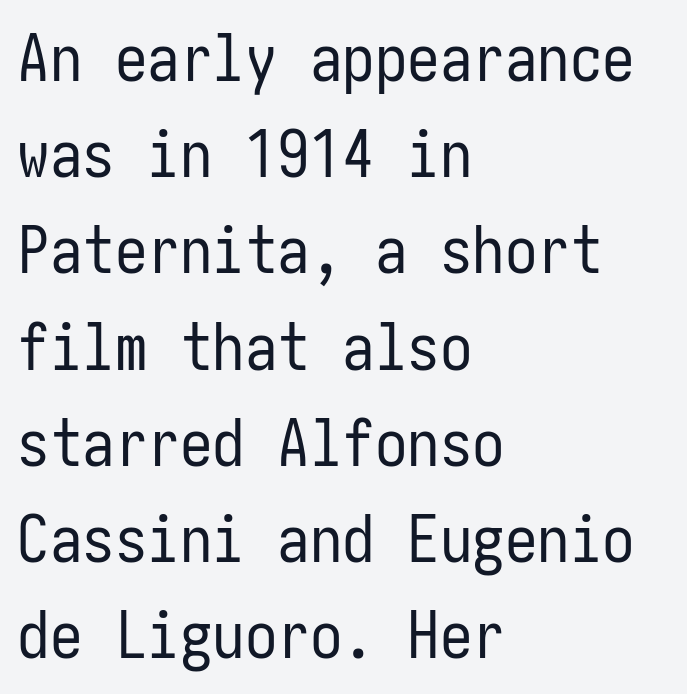
Q: Is the text bold? A: No.
Q: Is the text italic (slanted)? A: No, it is upright.
Q: Is the typeface a serif or a sans-serif typeface? A: Sans-serif.
Q: Is the text underlined? A: No.
Q: How is the paragraph aligned? A: Left-aligned.
Q: Is the spacing between letters normal or unusually wide? A: Normal.
Q: Is the spacing between lines tight, normal or loose? A: Normal.
Q: Width (condensed, normal, or wide)? A: Condensed.
Q: Stroke contrast? A: Low.
Q: x-height? A: Medium.
